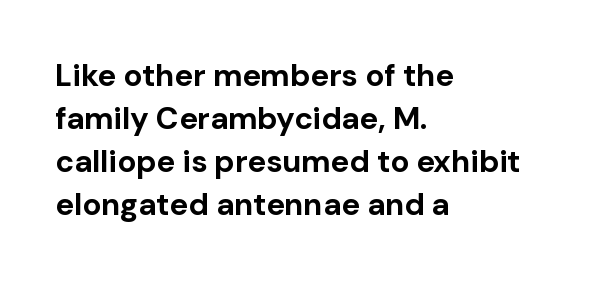
In terms of letterspacing, this is plain default setting. The rendering uses natural spacing where letterforms have individual widths. This sample uses a sans-serif face. No word sits above an underline. This is the regular roman posture of the typeface. All the whitespace from short lines collects on the right.
